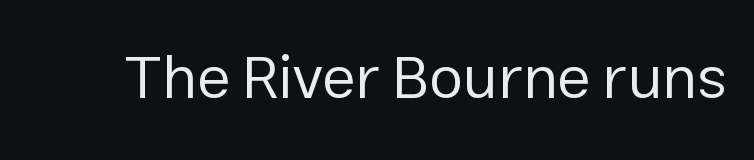
Q: Is the text bold? A: No.
Q: Is the text italic (slanted)? A: No, it is upright.
Q: Is the typeface a serif or a sans-serif typeface? A: Sans-serif.
Q: Is the text underlined? A: No.
Q: Is the spacing between letters normal or unusually wide? A: Normal.
Q: Width (condensed, normal, or wide)? A: Normal.
Q: Stroke contrast? A: Low.
Q: x-height? A: Medium.
Q: Monospaced? A: No.
